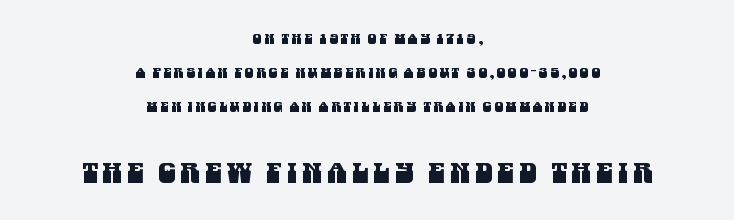
The image shows 28 px condensed sans-serif type; set centered, loose line spacing (2.42x), not underlined; the second (bottom) block is 2.0x larger; medium stroke contrast and a large x-height.
